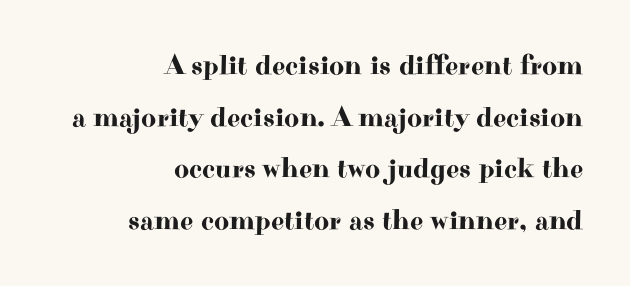
Q: Is the text italic (slanted)? A: No, it is upright.
Q: Is the typeface a serif or a sans-serif typeface? A: Serif.
Q: Is the text underlined? A: No.
Q: How is the paragraph aligned? A: Right-aligned.
Q: Is the spacing between letters normal or unusually wide? A: Normal.
Q: Width (condensed, normal, or wide)? A: Wide.
Q: Stroke contrast? A: High.
Q: x-height? A: Small.
Q: Monospaced? A: No.
